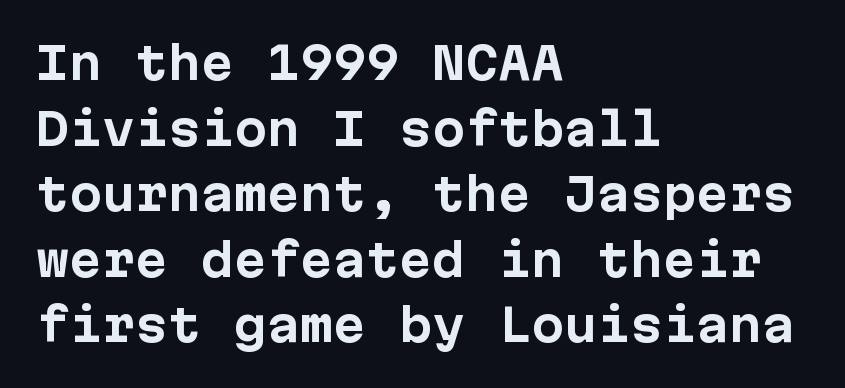
Q: Is the text bold? A: Yes.
Q: Is the text italic (slanted)? A: No, it is upright.
Q: Is the typeface a serif or a sans-serif typeface? A: Sans-serif.
Q: Is the text underlined? A: No.
Q: How is the paragraph aligned? A: Left-aligned.
Q: Is the spacing between letters normal or unusually wide? A: Normal.
Q: Is the spacing between lines tight, normal or loose? A: Normal.
Q: Width (condensed, normal, or wide)? A: Normal.
Q: Stroke contrast? A: Low.
Q: x-height? A: Medium.
